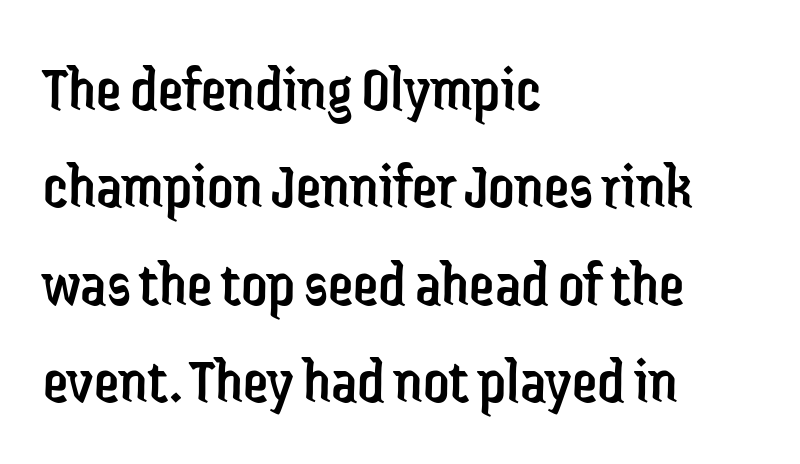
No heavy texture on the line: the type isn't bold. One-word summary of the alignment: left. Are there feet on the stems? There aren't — it's a sans. The specimen reads as upright at a glance. A typesetter would call this leading conventional body-copy spacing. The zone under the glyphs is completely vacant.
